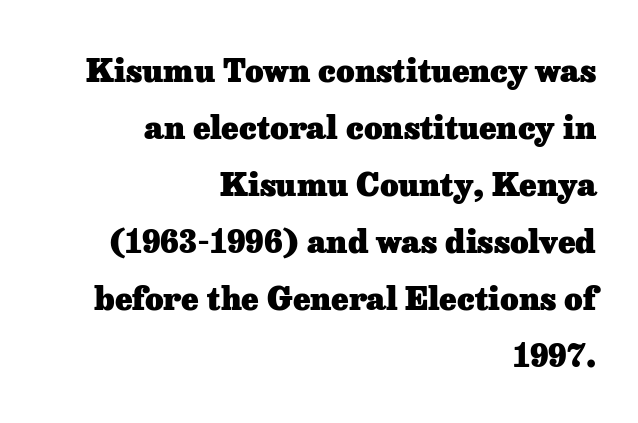
{"serif": "yes", "italic": "no", "bold": "yes", "weight": "heavy", "width": "normal", "stroke_contrast": "low", "x_height": "medium", "monospaced": "no", "underline": "no", "align": "right", "line_spacing_ratio": 1.78, "letter_spacing": "normal", "letter_spacing_em": 0.0, "glyph_px": 32}
